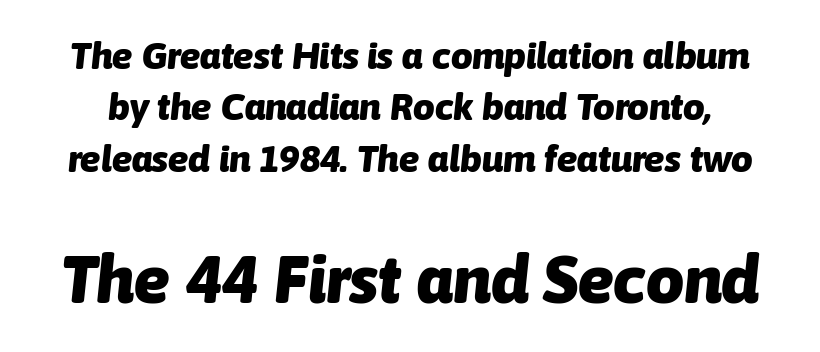
The glyphs are unaccompanied by any horizontal stroke below them. Scale increases going downward across the two blocks. There's an unmistakable incline to the writing here. Nobody touched the tracking dial on this one.
